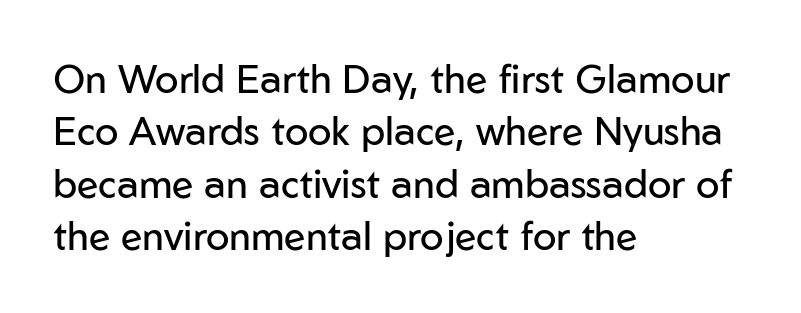
{"serif": "no", "italic": "no", "bold": "no", "weight": "regular", "width": "normal", "stroke_contrast": "low", "x_height": "medium", "monospaced": "no", "underline": "no", "align": "left", "line_spacing": "normal", "line_spacing_ratio": 1.34, "letter_spacing": "normal", "letter_spacing_em": 0.0, "glyph_px": 39}
